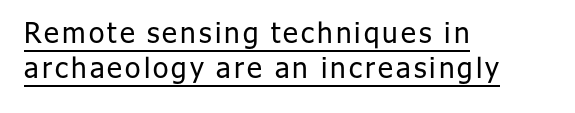
{"serif": "no", "italic": "no", "bold": "no", "weight": "regular", "width": "normal", "stroke_contrast": "low", "x_height": "medium", "monospaced": "no", "underline": "yes", "align": "left", "line_spacing": "normal", "line_spacing_ratio": 1.26, "glyph_px": 28}
